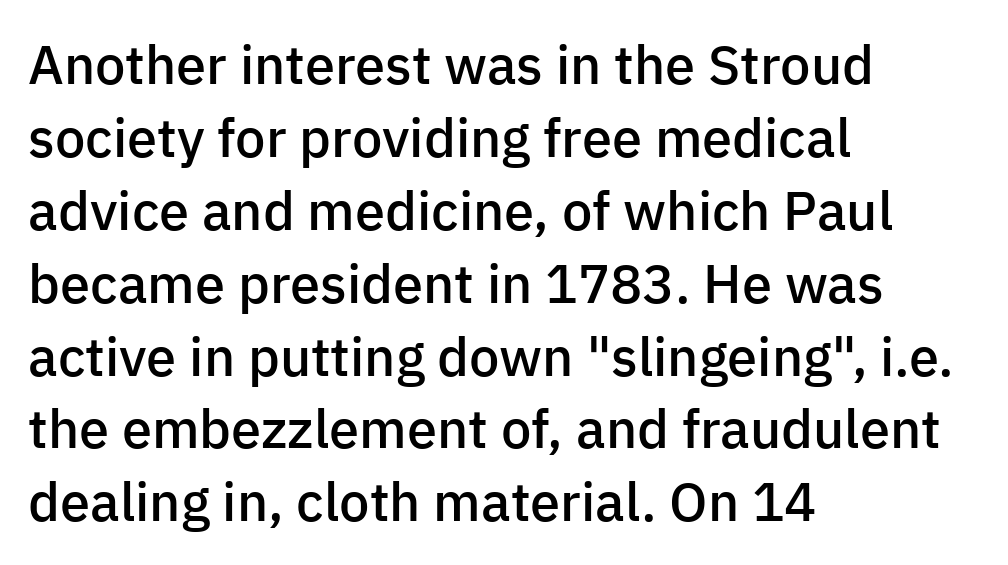
The image shows 54 px semibold sans-serif type, upright; set left-aligned, normal line spacing (1.35x), normal letter spacing, not underlined; low stroke contrast and a medium x-height.
